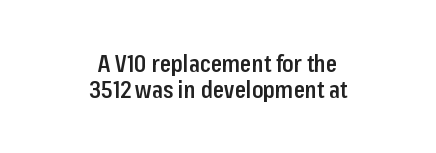
Q: Is the text bold? A: Semi-bold.
Q: Is the text italic (slanted)? A: No, it is upright.
Q: Is the text underlined? A: No.
Q: How is the paragraph aligned? A: Centered.
Q: Is the spacing between letters normal or unusually wide? A: Normal.
Q: Is the spacing between lines tight, normal or loose? A: Tight.
